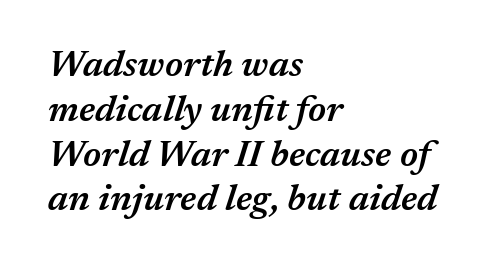
{"italic": "yes", "lean": "right", "slant_degrees": 17, "bold": "semi", "weight": "semibold", "width": "normal", "stroke_contrast": "medium", "x_height": "medium", "monospaced": "no", "underline": "no", "align": "left", "line_spacing_ratio": 1.21, "letter_spacing": "normal", "letter_spacing_em": 0.0, "glyph_px": 37}
